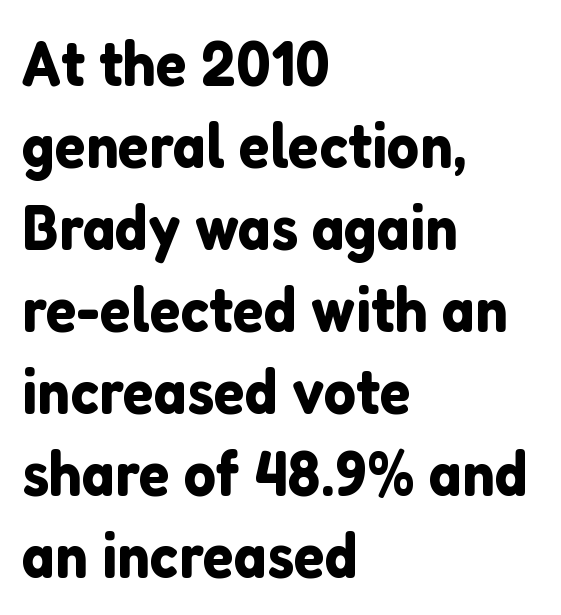
The image shows 64 px sans-serif type, upright; set left-aligned, normal line spacing (1.28x), normal letter spacing, not underlined; low stroke contrast and a medium x-height.
